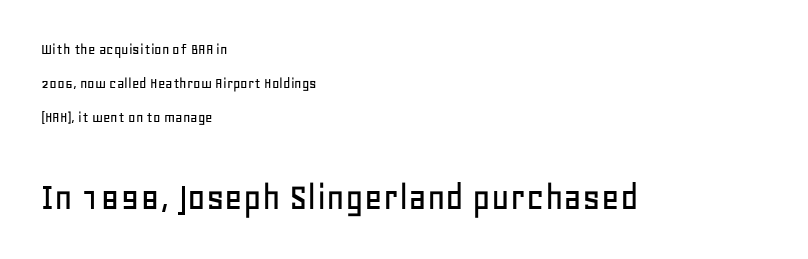
The image shows 40 px sans-serif type, upright; set left-aligned, loose line spacing (2.14x), normal letter spacing, not underlined; the second (bottom) block is 2.5x larger; low stroke contrast and a large x-height.
